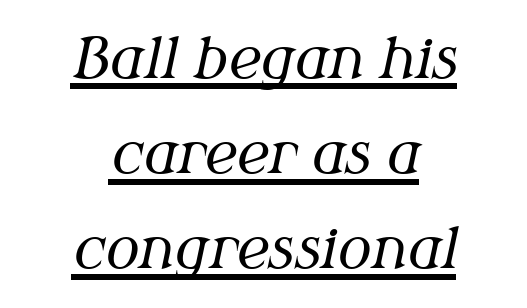
{"serif": "yes", "italic": "yes", "lean": "right", "slant_degrees": 12, "bold": "no", "weight": "regular", "width": "normal", "stroke_contrast": "medium", "x_height": "medium", "monospaced": "no", "underline": "yes", "align": "center", "line_spacing": "normal", "line_spacing_ratio": 1.7, "letter_spacing": "normal", "letter_spacing_em": 0.0, "glyph_px": 56}
